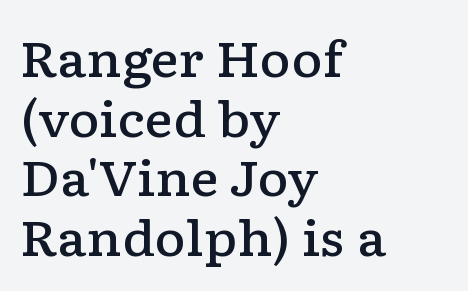
Q: Is the text bold? A: Semi-bold.
Q: Is the text italic (slanted)? A: No, it is upright.
Q: Is the typeface a serif or a sans-serif typeface? A: Serif.
Q: Is the text underlined? A: No.
Q: How is the paragraph aligned? A: Left-aligned.
Q: Is the spacing between letters normal or unusually wide? A: Normal.
Q: Width (condensed, normal, or wide)? A: Wide.
Q: Stroke contrast? A: Low.
Q: x-height? A: Medium.
Q: Monospaced? A: No.
